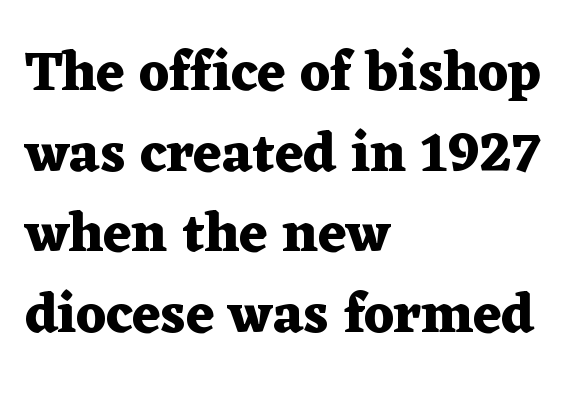
Q: Is the text bold? A: Yes.
Q: Is the text italic (slanted)? A: No, it is upright.
Q: Is the typeface a serif or a sans-serif typeface? A: Serif.
Q: Is the text underlined? A: No.
Q: How is the paragraph aligned? A: Left-aligned.
Q: Is the spacing between letters normal or unusually wide? A: Normal.
Q: Is the spacing between lines tight, normal or loose? A: Normal.
Q: Width (condensed, normal, or wide)? A: Wide.
Q: Stroke contrast? A: Medium.
Q: x-height? A: Medium.
Q: Monospaced? A: No.
